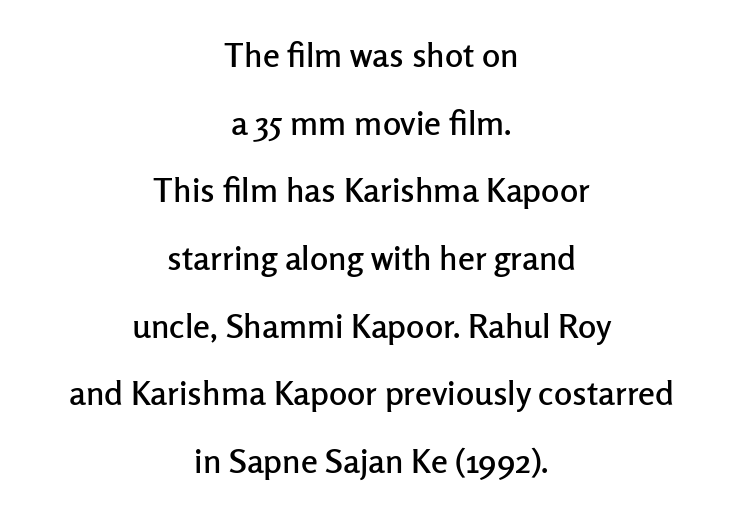
The image shows 34 px sans-serif type, upright; set centered, loose line spacing (1.99x), normal letter spacing, not underlined; low stroke contrast and a medium x-height.
